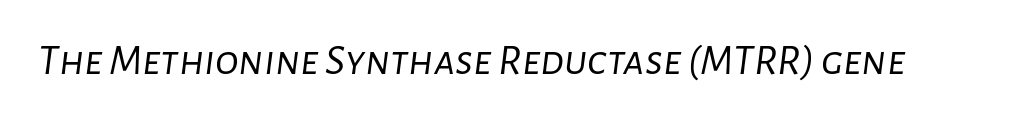
The image shows 44 px light type, italic (leaning right); set normal letter spacing, not underlined; low stroke contrast and a medium x-height.
